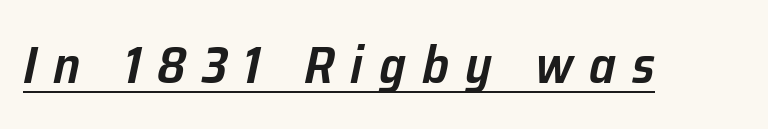
Slightly chunky letters — semibold, I'd say, not full bold. When letters slant like this, we call the style italic. Every word sits above its own underline. Looks like regular typesetting: each glyph gets only the width it needs. The passage shown has open, widely tracked lettering throughout.
